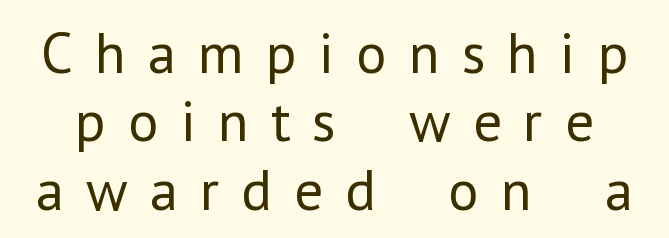
Q: Is the text bold? A: No.
Q: Is the text italic (slanted)? A: No, it is upright.
Q: Is the typeface a serif or a sans-serif typeface? A: Sans-serif.
Q: Is the text underlined? A: No.
Q: Is the spacing between letters normal or unusually wide? A: Unusually wide.
Q: Width (condensed, normal, or wide)? A: Normal.
Q: Stroke contrast? A: Low.
Q: x-height? A: Medium.
Q: Monospaced? A: No.
